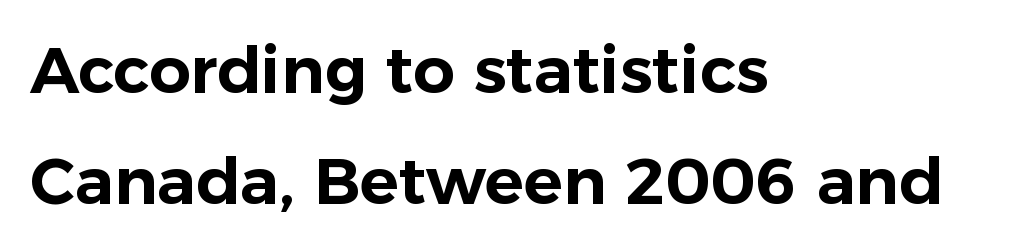
The image shows 65 px sans-serif type, upright; set left-aligned, line spacing 1.71x, normal letter spacing, not underlined; low stroke contrast and a medium x-height.
